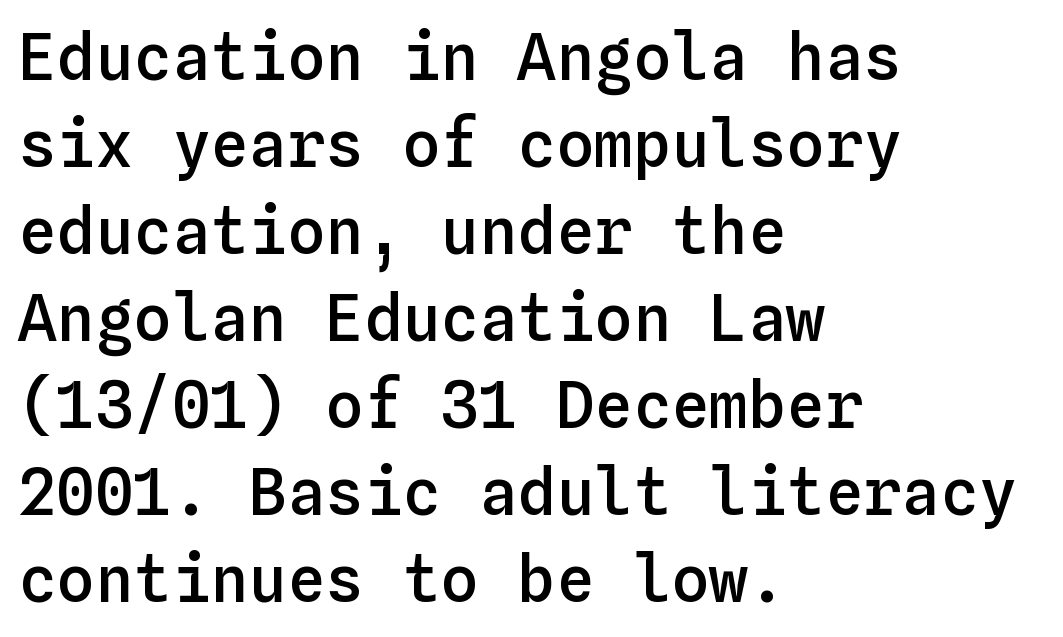
{"italic": "no", "bold": "semi", "weight": "semibold", "width": "normal", "stroke_contrast": "low", "x_height": "medium", "monospaced": "yes", "underline": "no", "align": "left", "line_spacing": "normal", "line_spacing_ratio": 1.36, "letter_spacing": "normal", "letter_spacing_em": 0.0, "glyph_px": 64}
